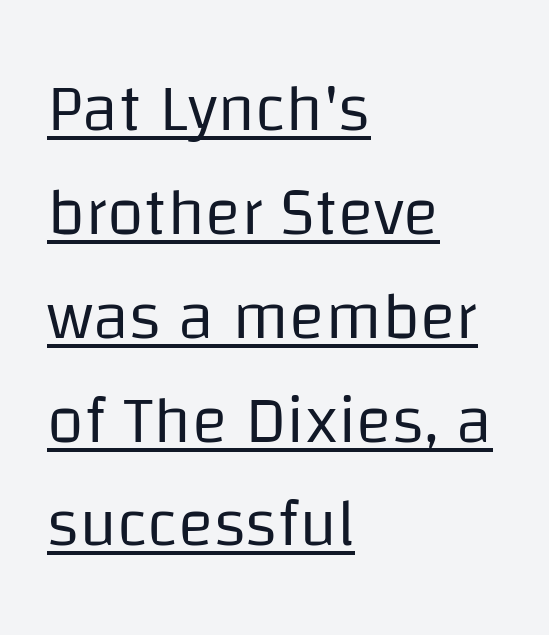
The image shows 67 px regular-weight sans-serif type, upright; set left-aligned, normal line spacing (1.55x), normal letter spacing, underlined; low stroke contrast and a large x-height.
